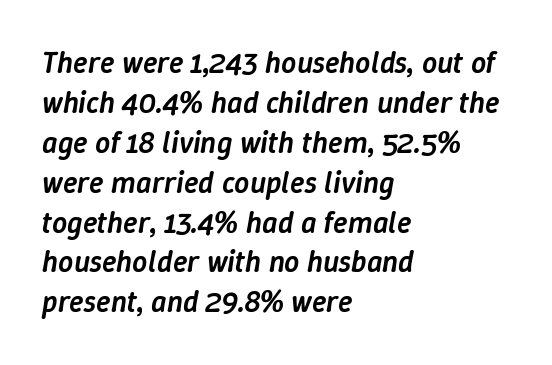
The passage shown is typed in a proportional face where columns would drift. Typesetter's note: demi weight, one step under bold. Leftover space on each line is placed entirely after the last word. The face used here is rendered with its standard letterfit. Only glyphs here, with clear space below each row.
